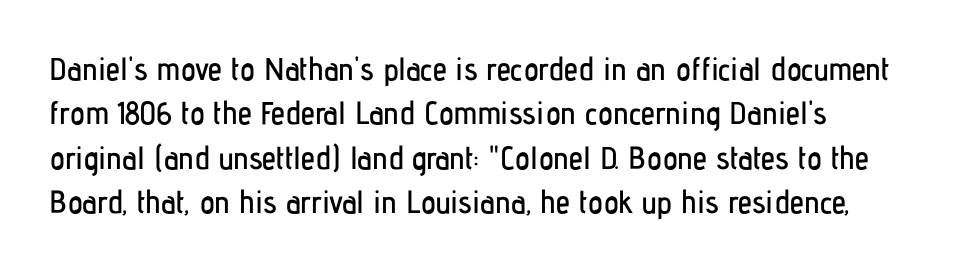
Q: Is the text italic (slanted)? A: No, it is upright.
Q: Is the typeface a serif or a sans-serif typeface? A: Sans-serif.
Q: Is the text underlined? A: No.
Q: Is the spacing between letters normal or unusually wide? A: Normal.
Q: Is the spacing between lines tight, normal or loose? A: Normal.
Q: Width (condensed, normal, or wide)? A: Condensed.
Q: Stroke contrast? A: Low.
Q: x-height? A: Medium.
Q: Monospaced? A: No.
